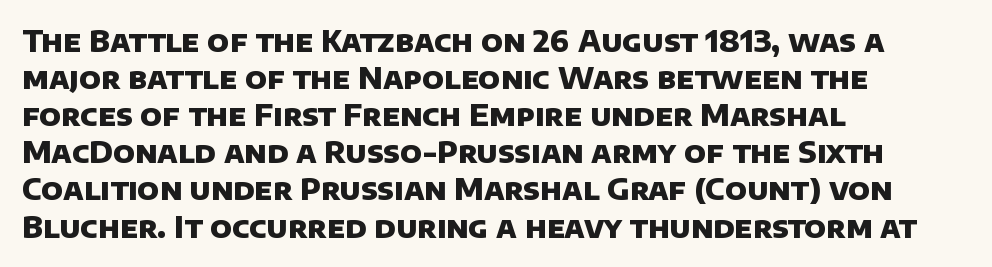
Look at the bottom of the vertical strokes: they stop flat, with no serifs. Horizontal alignment here is leftward, the default for most running prose. Does the leading feel generous? No, just average. The rendering uses natural spacing where letterforms have individual widths. Spacing between characters is what you'd get straight out of the box.
